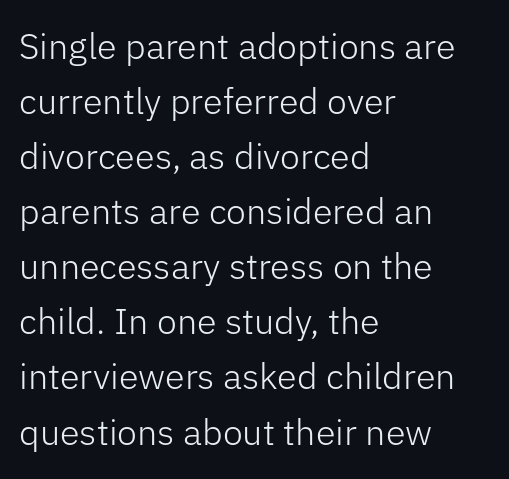
Q: Is the text bold? A: No.
Q: Is the text italic (slanted)? A: No, it is upright.
Q: Is the typeface a serif or a sans-serif typeface? A: Sans-serif.
Q: Is the text underlined? A: No.
Q: How is the paragraph aligned? A: Left-aligned.
Q: Is the spacing between letters normal or unusually wide? A: Normal.
Q: Is the spacing between lines tight, normal or loose? A: Normal.
Q: Width (condensed, normal, or wide)? A: Normal.
Q: Stroke contrast? A: Low.
Q: x-height? A: Medium.
Q: Monospaced? A: No.
